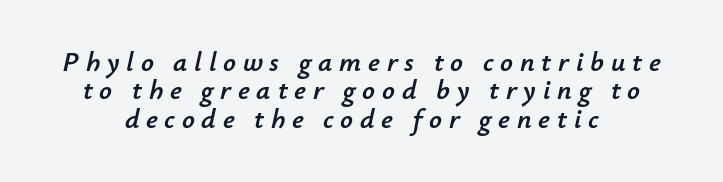
The line texture is sparse and dotted thanks to wide tracking. Only glyphs here, with clear space below each row. Think of a printed novel: that variable character pitch is what you see here. The face used here has a pronounced slope to its letters. These lines are centered, leaving both edges ragged.
